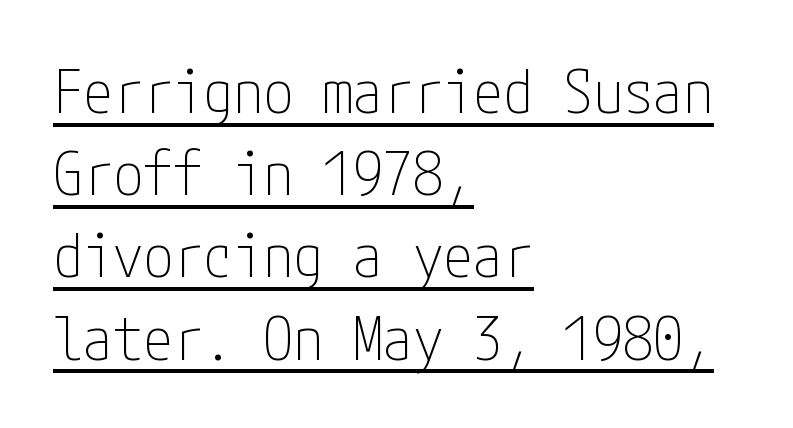
The image shows 60 px thin, condensed sans-serif type, upright; set left-aligned, normal line spacing (1.37x), normal letter spacing, underlined; low stroke contrast and a medium x-height.
